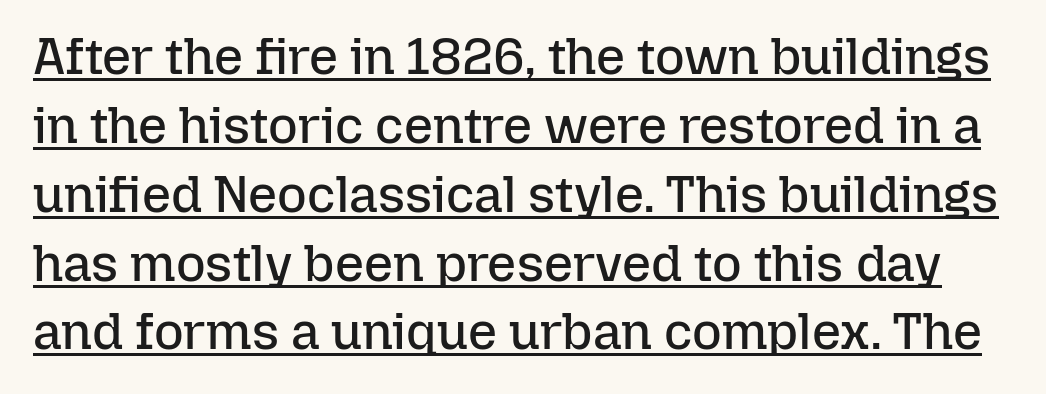
Glance below the letters and you will spot a drawn line. These lines sit exactly where default settings would place them. Here the designer chose a conventional face with non-uniform glyph widths. Upright lettering throughout. Here the glyphs are tracked normally, forming tight word shapes. Think standard paragraph weight, or any step lighter than that.
